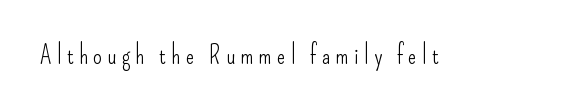
The image shows 25 px text type, upright; set unusually wide letter spacing (+0.21 em), not underlined.
